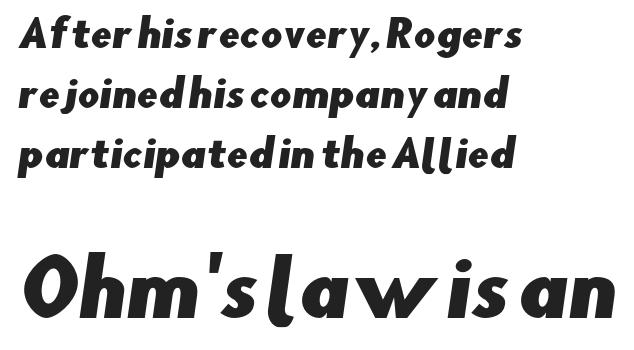
The image shows 75 px sans-serif type; set left-aligned, normal line spacing (1.58x), normal letter spacing, not underlined; the second (bottom) block is 1.97x larger; low stroke contrast and a small x-height.
